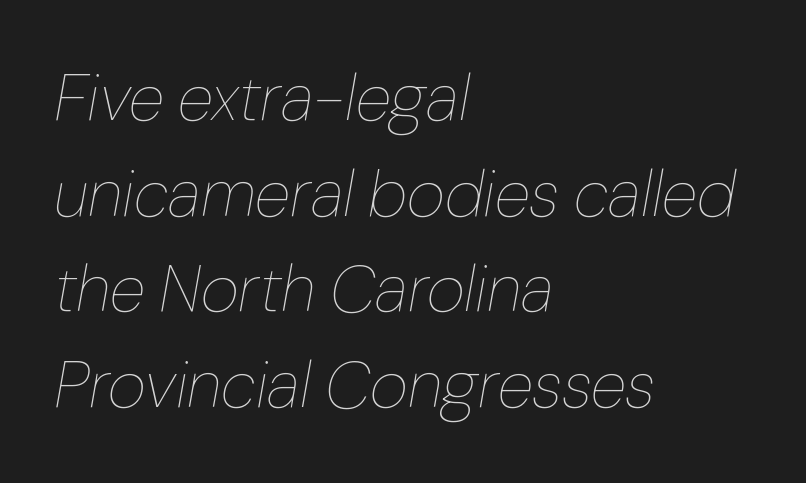
Q: Is the text bold? A: No.
Q: Is the text italic (slanted)? A: Yes, it leans right by about 10 degrees.
Q: Is the text underlined? A: No.
Q: How is the paragraph aligned? A: Left-aligned.
Q: Is the spacing between letters normal or unusually wide? A: Normal.
Q: Is the spacing between lines tight, normal or loose? A: Normal.
Q: Width (condensed, normal, or wide)? A: Normal.
Q: Stroke contrast? A: Low.
Q: x-height? A: Medium.
Q: Monospaced? A: No.
